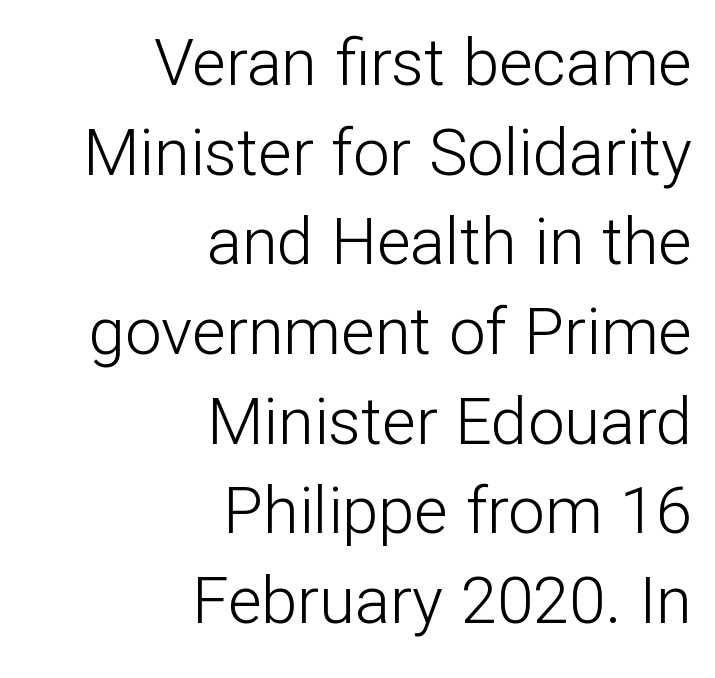
Q: Is the text bold? A: No.
Q: Is the text italic (slanted)? A: No, it is upright.
Q: Is the typeface a serif or a sans-serif typeface? A: Sans-serif.
Q: Is the text underlined? A: No.
Q: How is the paragraph aligned? A: Right-aligned.
Q: Is the spacing between letters normal or unusually wide? A: Normal.
Q: Is the spacing between lines tight, normal or loose? A: Normal.
Q: Width (condensed, normal, or wide)? A: Normal.
Q: Stroke contrast? A: Low.
Q: x-height? A: Medium.
Q: Monospaced? A: No.
